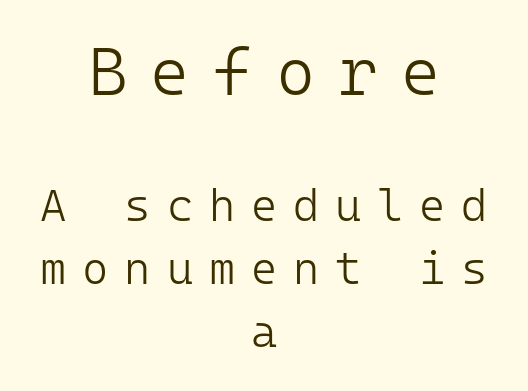
{"serif": "no", "italic": "no", "bold": "no", "weight": "light", "width": "normal", "stroke_contrast": "low", "x_height": "medium", "monospaced": "yes", "underline": "no", "align": "center", "line_spacing": "normal", "line_spacing_ratio": 1.4, "letter_spacing": "wide", "letter_spacing_em": 0.35, "larger_block": "first", "size_ratio": 1.49, "glyph_px": 67}
